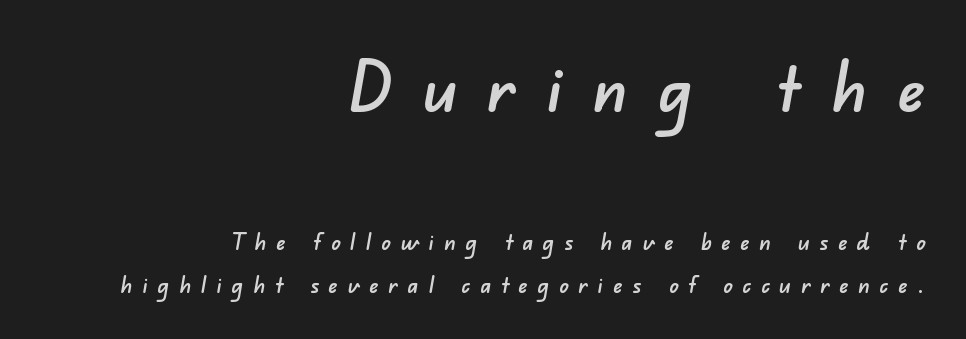
The compositor pushed each line to the right boundary. This rendering widens character spacing well past its baseline value. You could not count columns in this text — the font is proportionally spaced. The composition opens big and finishes small. Does the type have serifs? No, each stem ends abruptly. Check the space under the baseline: it is left empty.
